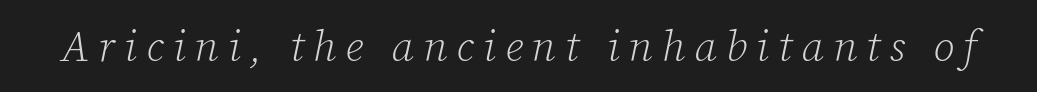
Q: Is the text bold? A: No.
Q: Is the text italic (slanted)? A: Yes, it leans right by about 12 degrees.
Q: Is the typeface a serif or a sans-serif typeface? A: Serif.
Q: Is the text underlined? A: No.
Q: Is the spacing between letters normal or unusually wide? A: Unusually wide.
Q: Width (condensed, normal, or wide)? A: Normal.
Q: Stroke contrast? A: Low.
Q: x-height? A: Medium.
Q: Monospaced? A: No.
